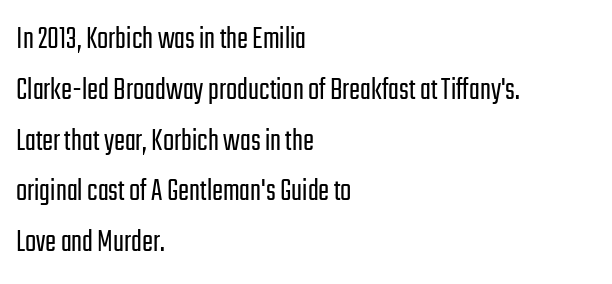
The image shows 33 px light, condensed sans-serif type, upright; set left-aligned, normal line spacing (1.54x), normal letter spacing, not underlined; low stroke contrast and a medium x-height.
